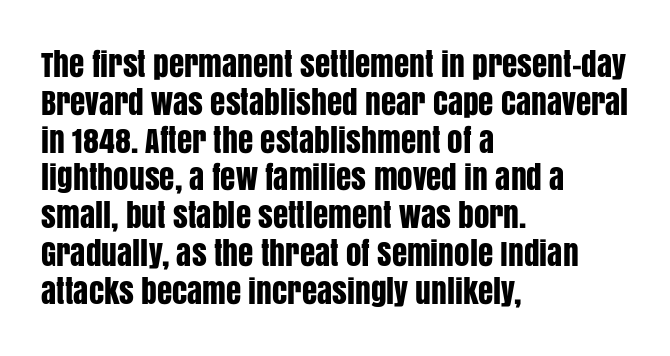
The image shows 31 px condensed sans-serif type, upright; set left-aligned, line spacing 1.22x, normal letter spacing, not underlined; low stroke contrast and a large x-height.
